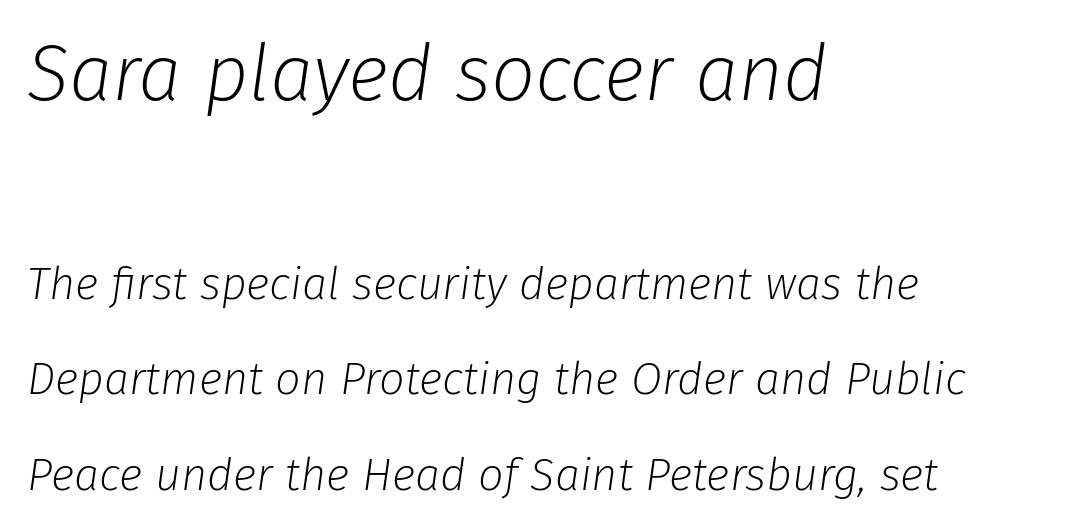
Q: Is the text bold? A: No.
Q: Is the text italic (slanted)? A: Yes, it leans right by about 8 degrees.
Q: Is the text underlined? A: No.
Q: How is the paragraph aligned? A: Left-aligned.
Q: Is the spacing between letters normal or unusually wide? A: Normal.
Q: Is the spacing between lines tight, normal or loose? A: Loose.
Q: Which block of text is set in a larger size, the first (top) or the second (bottom)? A: The first (top) one.
Q: Width (condensed, normal, or wide)? A: Normal.
Q: Stroke contrast? A: Low.
Q: x-height? A: Medium.
Q: Monospaced? A: No.
